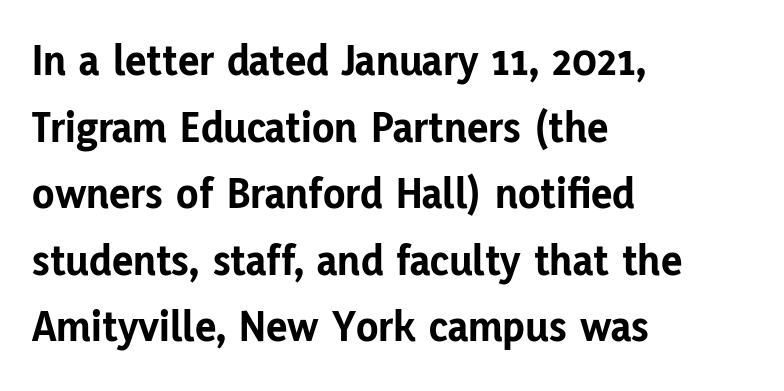
Q: Is the text bold? A: Yes.
Q: Is the text italic (slanted)? A: No, it is upright.
Q: Is the typeface a serif or a sans-serif typeface? A: Sans-serif.
Q: Is the text underlined? A: No.
Q: How is the paragraph aligned? A: Left-aligned.
Q: Is the spacing between letters normal or unusually wide? A: Normal.
Q: Is the spacing between lines tight, normal or loose? A: Normal.
Q: Width (condensed, normal, or wide)? A: Normal.
Q: Stroke contrast? A: Low.
Q: x-height? A: Medium.
Q: Monospaced? A: No.
